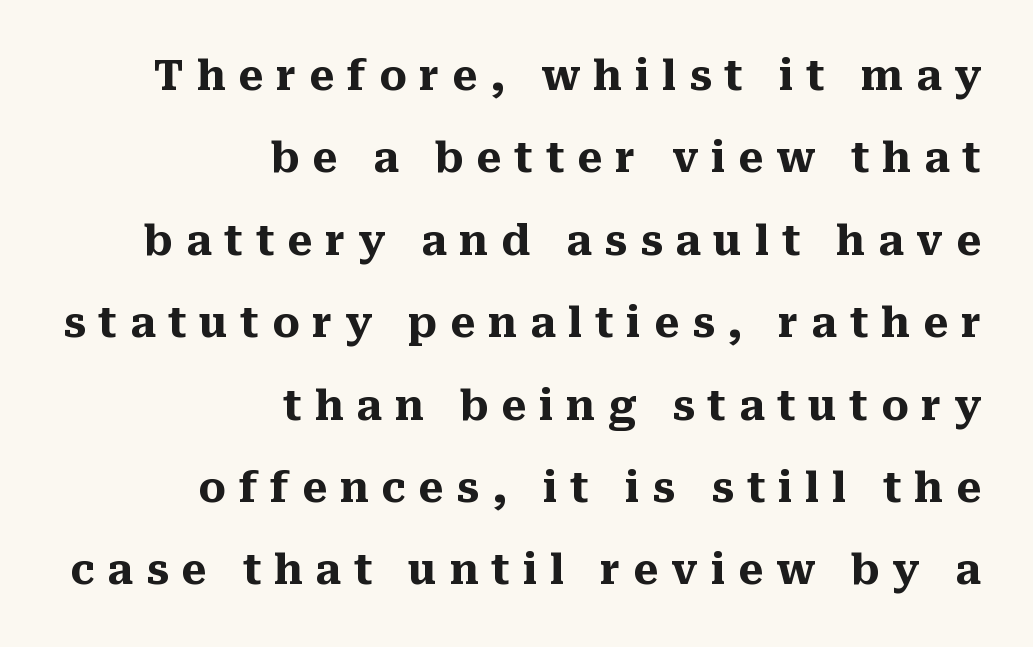
The image shows 41 px heavy serif type, upright; set right-aligned, loose line spacing (2.01x), unusually wide letter spacing (+0.31 em), not underlined; medium stroke contrast and a medium x-height.
